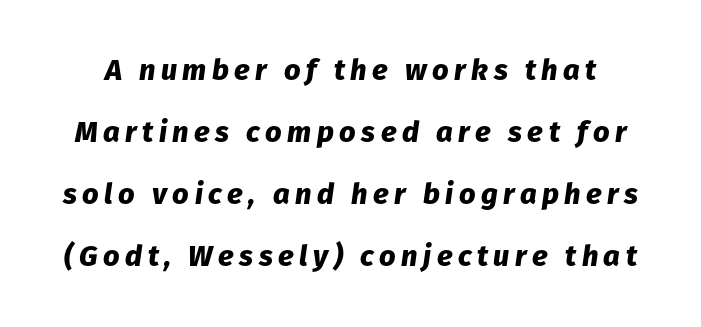
Q: Is the text bold? A: Yes.
Q: Is the text italic (slanted)? A: Yes, it leans right by about 8 degrees.
Q: Is the text underlined? A: No.
Q: Is the spacing between lines tight, normal or loose? A: Loose.
Q: Width (condensed, normal, or wide)? A: Normal.
Q: Stroke contrast? A: Low.
Q: x-height? A: Medium.
Q: Monospaced? A: No.
